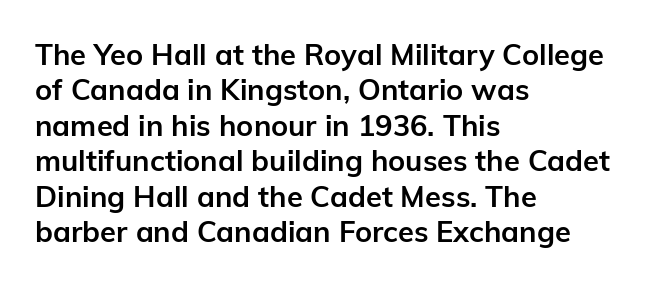
I'd call this a sans setting — the letters go barefoot. The space directly below the letters is spotless. The letters stand straight up with perfectly vertical stems. Visually the block forms a straight wall on the left and a jagged coastline on the right. Caption: standard tracking, unaltered. Heavy, bold letterforms.
